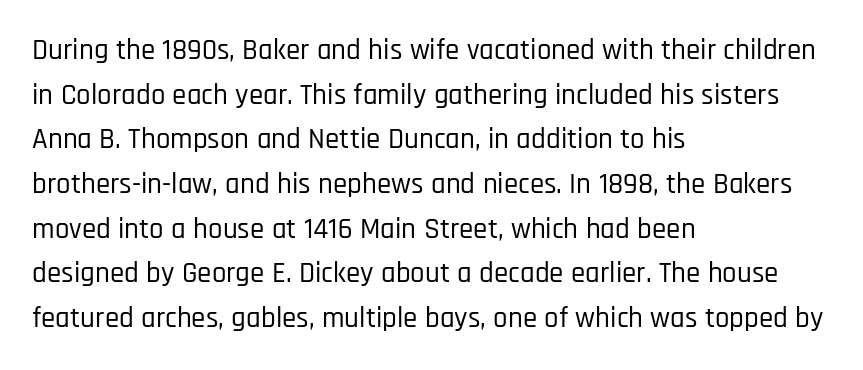
Short note: letters normally spaced. Baseline-to-baseline distance is the conventional proportion of letter height. The designer went with a sans here, leaving each stem footless. Typeset ragged right — the left edge is the straight one. Style check: upright.
